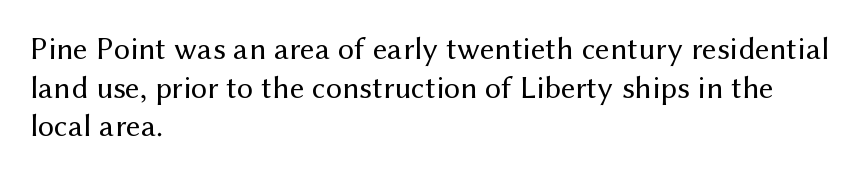
When letters stand straight like this, we call the style roman or upright. Grotesque or geometric, the face here clearly has no serifs. Decoration check: the copy has no underline. Stems here are at most as thick as an everyday book face. Letter spacing: default. The rendering anchors every line to the left-hand side.
